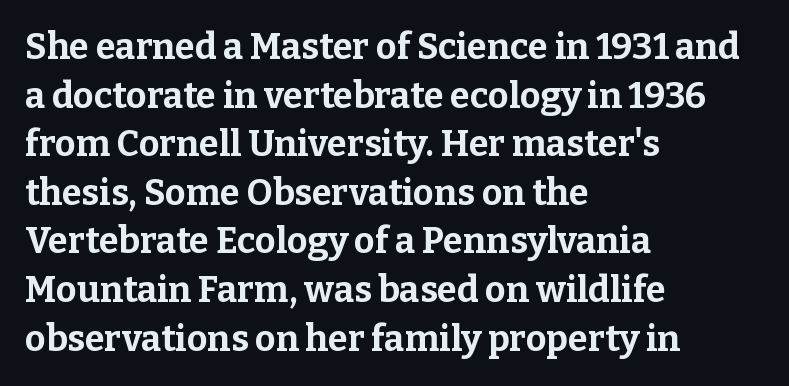
The image shows 36 px bold serif type, upright; set left-aligned, normal line spacing (1.35x), normal letter spacing, not underlined; low stroke contrast and a medium x-height.
